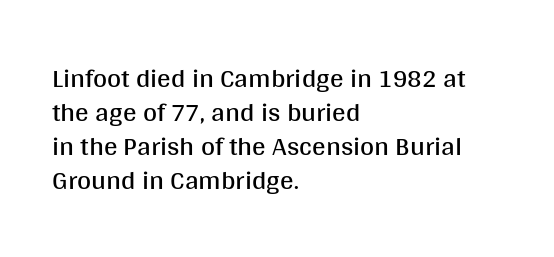
{"italic": "no", "bold": "no", "underline": "no", "align": "left", "line_spacing": "normal", "line_spacing_ratio": 1.26, "letter_spacing": "normal", "letter_spacing_em": 0.0, "glyph_px": 27}
